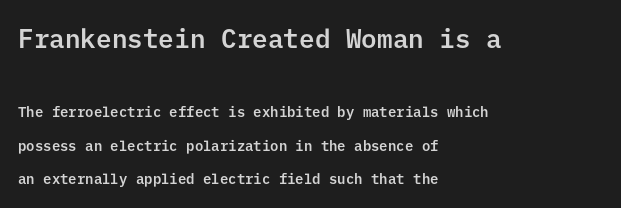
Q: Is the text italic (slanted)? A: No, it is upright.
Q: Is the text underlined? A: No.
Q: How is the paragraph aligned? A: Left-aligned.
Q: Is the spacing between letters normal or unusually wide? A: Normal.
Q: Is the spacing between lines tight, normal or loose? A: Loose.
Q: Which block of text is set in a larger size, the first (top) or the second (bottom)? A: The first (top) one.
